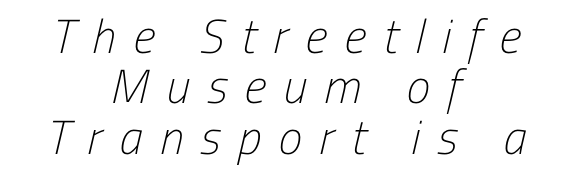
The typesetting does not lean heavy: it is not bold. Short note: letters widely spaced. Baseline-to-baseline distance is barely more than the letter height. Is this a sans? Yes — the strokes have no serifs. Honestly, there is no underline to notice here at all.
